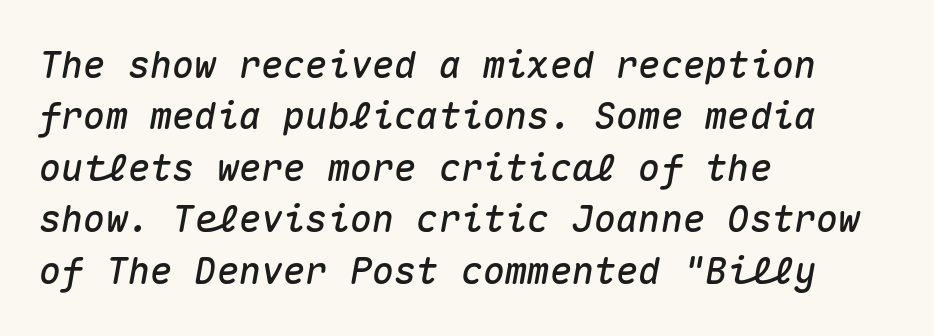
{"italic": "yes", "lean": "right", "slant_degrees": 10, "width": "normal", "stroke_contrast": "medium", "x_height": "medium", "monospaced": "yes", "underline": "no", "align": "left", "line_spacing": "normal", "line_spacing_ratio": 1.39, "letter_spacing": "normal", "letter_spacing_em": 0.0, "glyph_px": 37}
